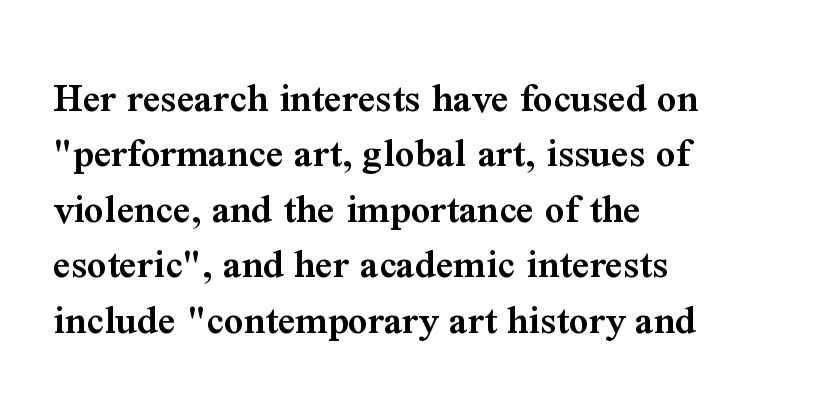
The image shows 43 px semibold serif type, upright; set left-aligned, normal line spacing (1.29x), normal letter spacing, not underlined; medium stroke contrast and a medium x-height.
